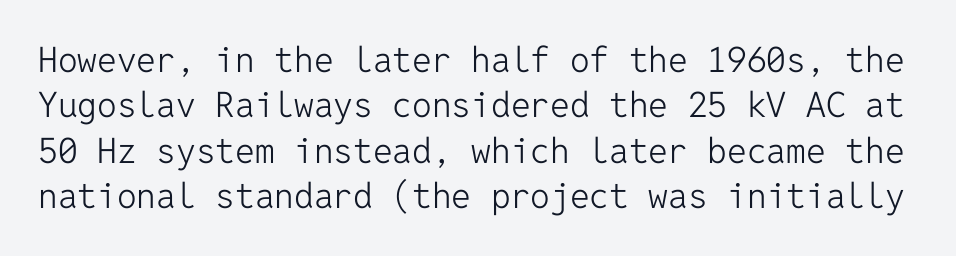
Q: Is the text bold? A: No.
Q: Is the text italic (slanted)? A: No, it is upright.
Q: Is the typeface a serif or a sans-serif typeface? A: Sans-serif.
Q: Is the text underlined? A: No.
Q: Is the spacing between letters normal or unusually wide? A: Normal.
Q: Is the spacing between lines tight, normal or loose? A: Normal.
Q: Width (condensed, normal, or wide)? A: Normal.
Q: Stroke contrast? A: Low.
Q: x-height? A: Medium.
Q: Monospaced? A: Yes.
